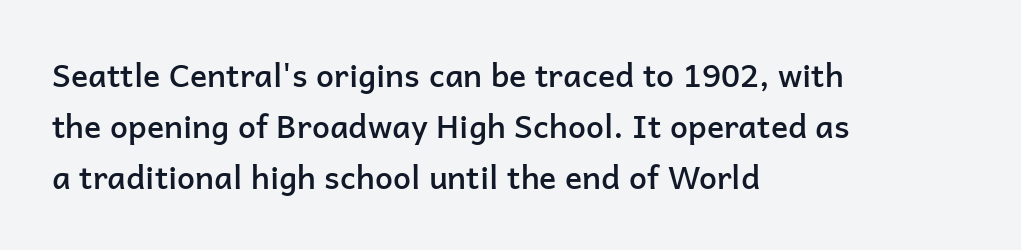
The image shows 32 px semibold sans-serif type, upright; set left-aligned, normal line spacing (1.6x), normal letter spacing, not underlined; low stroke contrast and a medium x-height.
